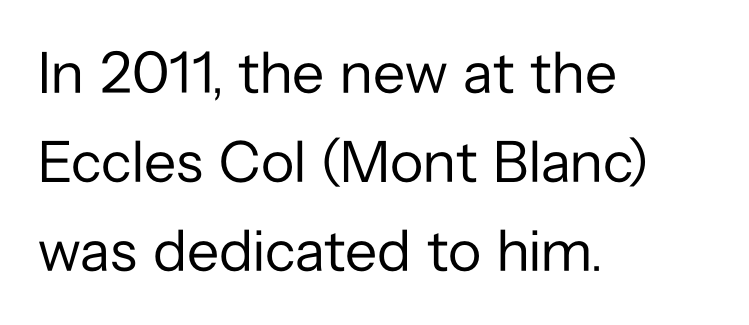
Q: Is the text bold? A: No.
Q: Is the text italic (slanted)? A: No, it is upright.
Q: Is the typeface a serif or a sans-serif typeface? A: Sans-serif.
Q: Is the text underlined? A: No.
Q: How is the paragraph aligned? A: Left-aligned.
Q: Is the spacing between letters normal or unusually wide? A: Normal.
Q: Is the spacing between lines tight, normal or loose? A: Normal.
Q: Width (condensed, normal, or wide)? A: Normal.
Q: Stroke contrast? A: Low.
Q: x-height? A: Medium.
Q: Monospaced? A: No.
